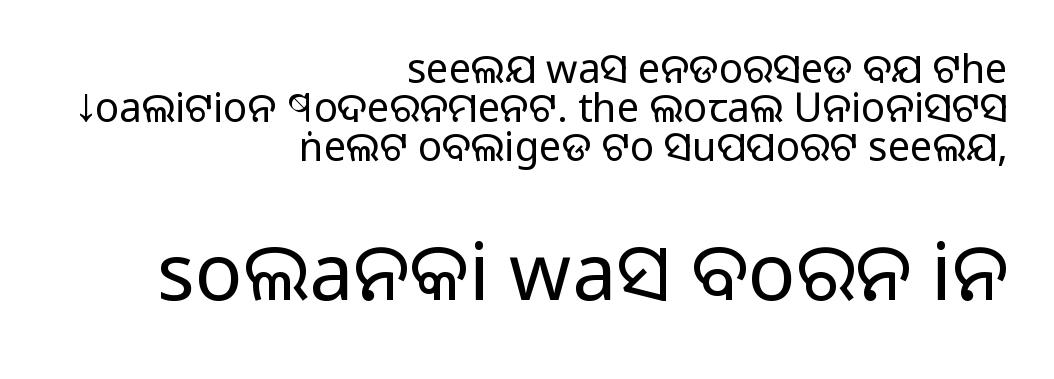
Q: Is the text bold? A: No.
Q: Is the text italic (slanted)? A: No, it is upright.
Q: Is the typeface a serif or a sans-serif typeface? A: Sans-serif.
Q: Is the text underlined? A: No.
Q: How is the paragraph aligned? A: Right-aligned.
Q: Is the spacing between letters normal or unusually wide? A: Normal.
Q: Is the spacing between lines tight, normal or loose? A: Tight.
Q: Which block of text is set in a larger size, the first (top) or the second (bottom)? A: The second (bottom) one.
Q: Width (condensed, normal, or wide)? A: Normal.
Q: Stroke contrast? A: Low.
Q: x-height? A: Large.
Q: Monospaced? A: No.
